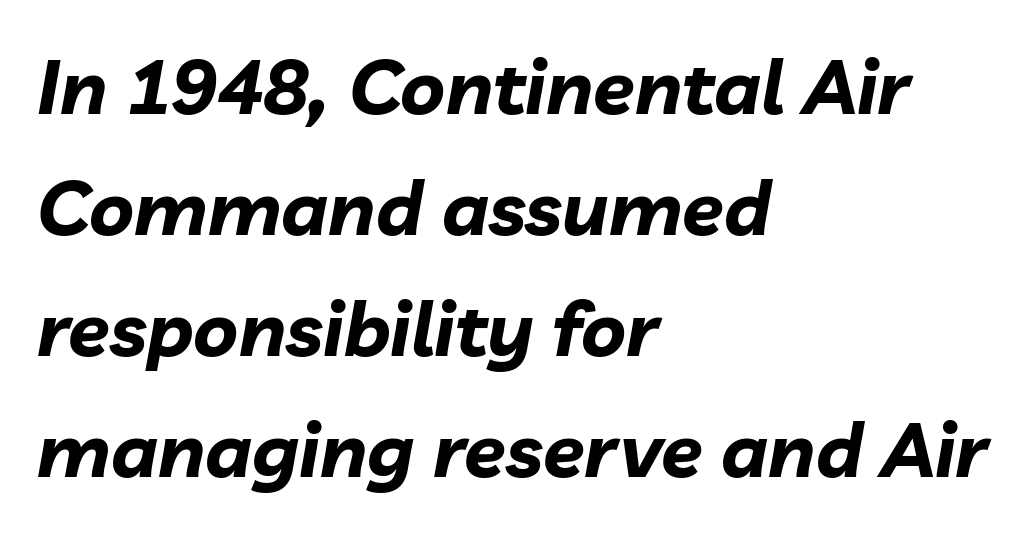
Q: Is the text bold? A: Yes.
Q: Is the text italic (slanted)? A: Yes, it leans right by about 10 degrees.
Q: Is the text underlined? A: No.
Q: How is the paragraph aligned? A: Left-aligned.
Q: Is the spacing between letters normal or unusually wide? A: Normal.
Q: Is the spacing between lines tight, normal or loose? A: Normal.
Q: Width (condensed, normal, or wide)? A: Normal.
Q: Stroke contrast? A: Low.
Q: x-height? A: Medium.
Q: Monospaced? A: No.
